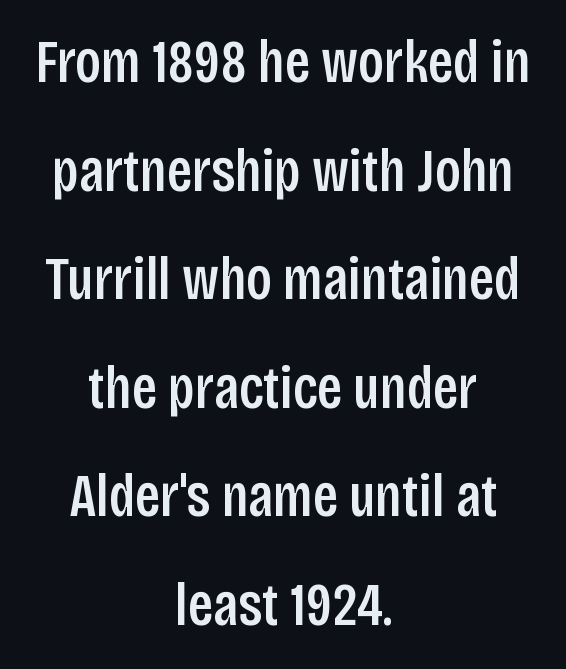
Note the varied advance widths — an 'i' is clearly narrower than an 'm'. These lines stack symmetrically, like a column narrowing and widening about its center. Upright lettering throughout. Plain, unruled lines of type.
